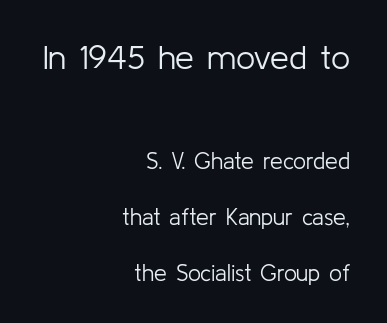
Q: Is the text bold? A: No.
Q: Is the text italic (slanted)? A: No, it is upright.
Q: Is the typeface a serif or a sans-serif typeface? A: Sans-serif.
Q: Is the text underlined? A: No.
Q: How is the paragraph aligned? A: Right-aligned.
Q: Is the spacing between letters normal or unusually wide? A: Normal.
Q: Is the spacing between lines tight, normal or loose? A: Loose.
Q: Which block of text is set in a larger size, the first (top) or the second (bottom)? A: The first (top) one.
Q: Width (condensed, normal, or wide)? A: Normal.
Q: Stroke contrast? A: Low.
Q: x-height? A: Medium.
Q: Monospaced? A: No.
